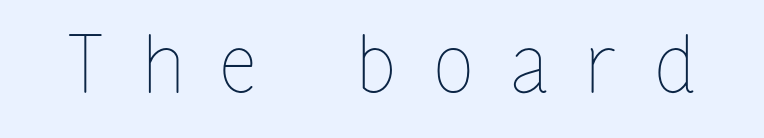
Q: Is the text bold? A: No.
Q: Is the text italic (slanted)? A: No, it is upright.
Q: Is the text underlined? A: No.
Q: Is the spacing between letters normal or unusually wide? A: Unusually wide.
Q: Width (condensed, normal, or wide)? A: Condensed.
Q: Stroke contrast? A: Low.
Q: x-height? A: Medium.
Q: Monospaced? A: No.
